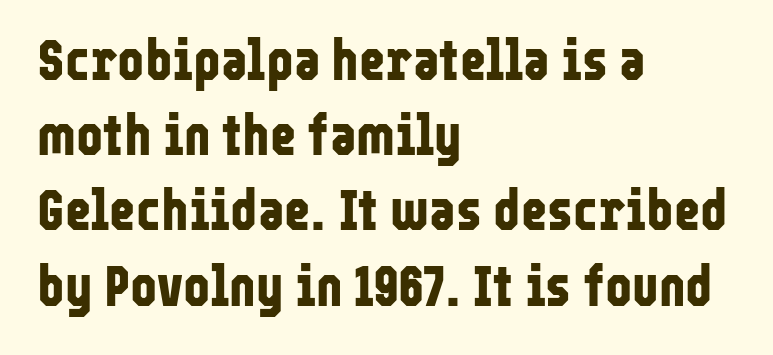
{"serif": "no", "italic": "no", "bold": "yes", "weight": "bold", "width": "condensed", "stroke_contrast": "low", "x_height": "medium", "monospaced": "no", "underline": "no", "align": "left", "line_spacing": "normal", "line_spacing_ratio": 1.32, "letter_spacing": "normal", "letter_spacing_em": 0.0, "glyph_px": 57}
